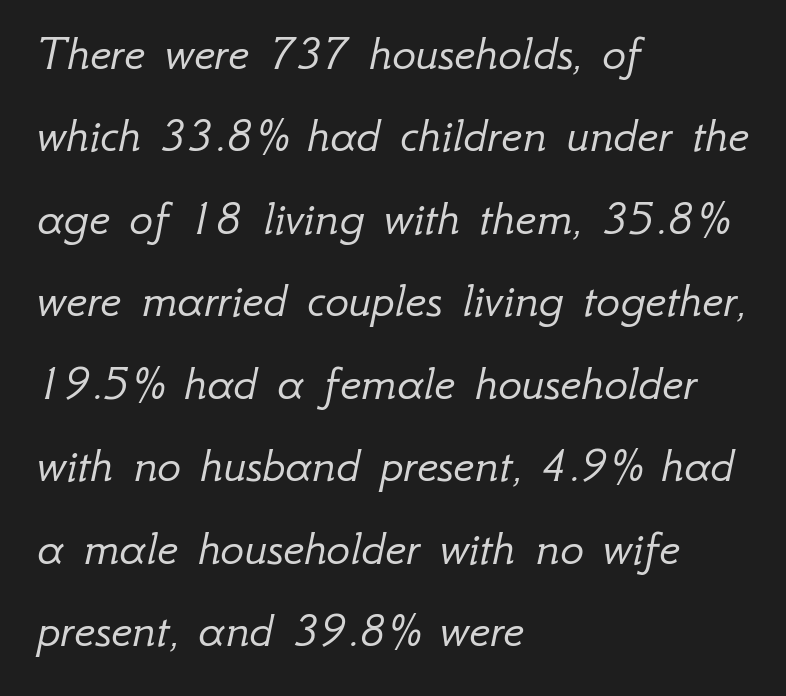
Q: Is the text bold? A: No.
Q: Is the text italic (slanted)? A: Yes, it leans right by about 12 degrees.
Q: Is the text underlined? A: No.
Q: How is the paragraph aligned? A: Left-aligned.
Q: Is the spacing between letters normal or unusually wide? A: Normal.
Q: Is the spacing between lines tight, normal or loose? A: Normal.
Q: Width (condensed, normal, or wide)? A: Normal.
Q: Stroke contrast? A: Low.
Q: x-height? A: Small.
Q: Monospaced? A: No.
